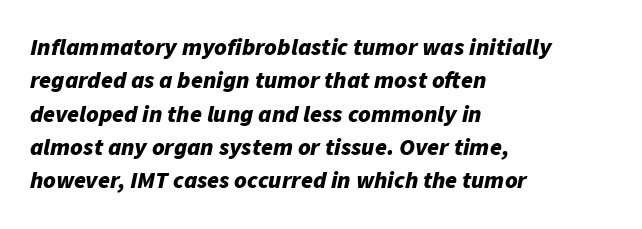
The image shows 24 px bold type, italic (leaning right); set left-aligned, normal line spacing (1.39x), normal letter spacing, not underlined.
